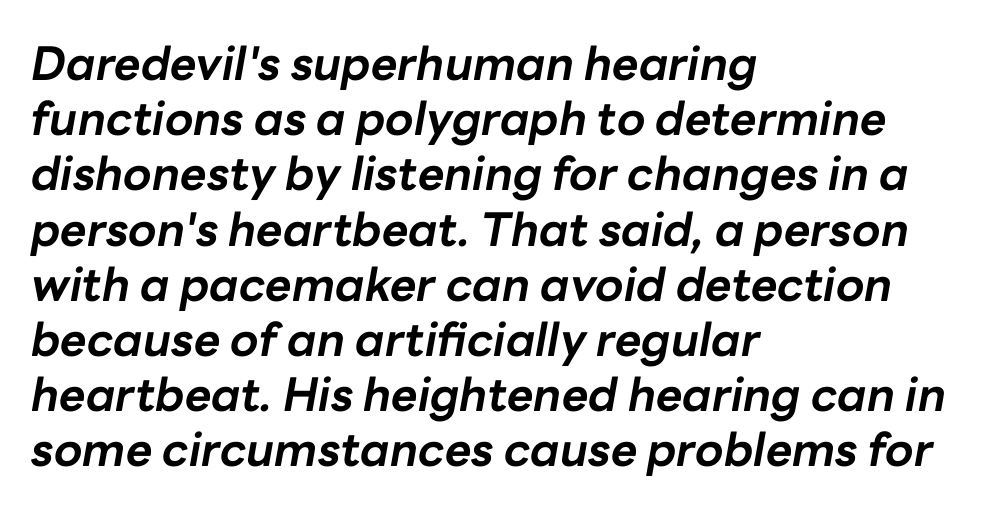
Each line starts at the same left margin while the right side varies. The type is set solid horizontally, with unmodified tracking. This sample has the flowing, uneven cadence of proportional lettering. Compared with an ordinary text face, these strokes are far heavier — a full bold. Quick note: italic. The baseline area is clear.
